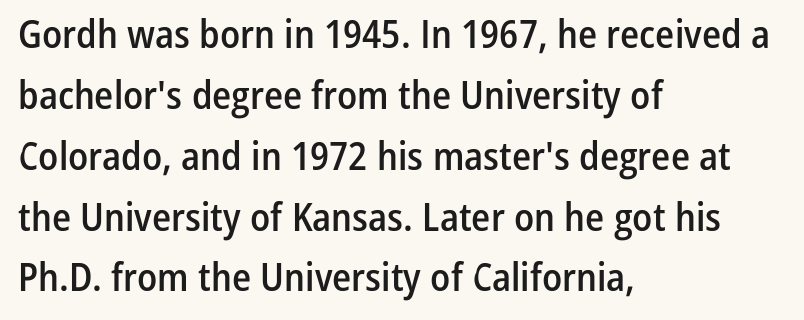
The image shows 39 px semibold, condensed sans-serif type, upright; set left-aligned, normal line spacing (1.56x), normal letter spacing, not underlined; low stroke contrast and a medium x-height.
